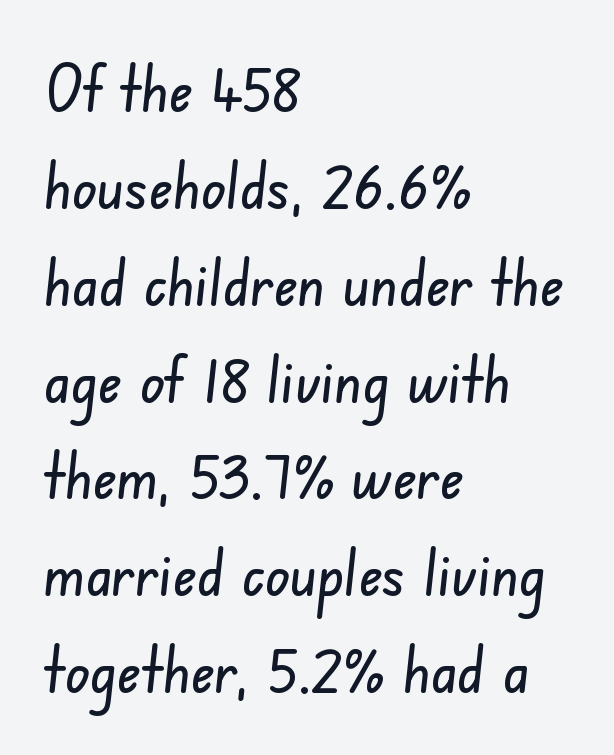
The image shows 65 px condensed sans-serif type; set left-aligned, normal line spacing (1.49x), normal letter spacing, not underlined; low stroke contrast and a small x-height.
